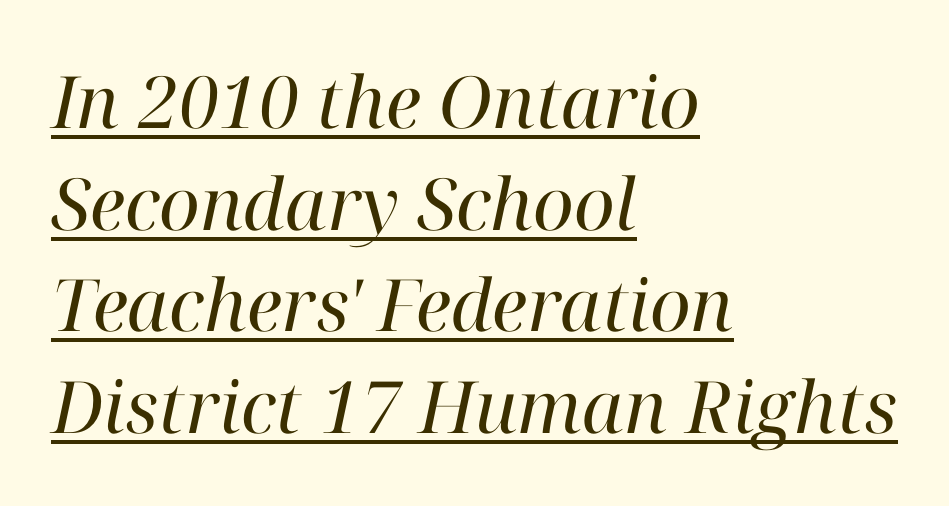
The image shows 72 px regular-weight serif type, italic (leaning right); set left-aligned, normal line spacing (1.41x), normal letter spacing, underlined; high stroke contrast and a medium x-height.
